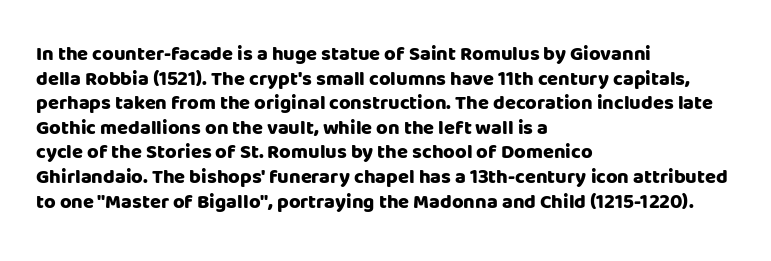
The image shows 20 px bold type, upright; set left-aligned, line spacing 1.23x, normal letter spacing, not underlined.
